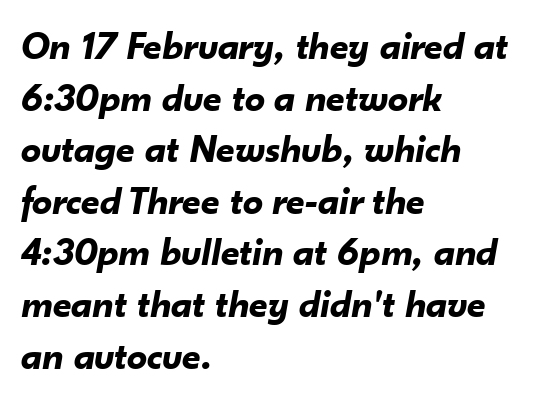
The image shows 40 px bold type, italic (leaning right); set left-aligned, normal line spacing (1.29x), normal letter spacing, not underlined; low stroke contrast and a small x-height.
